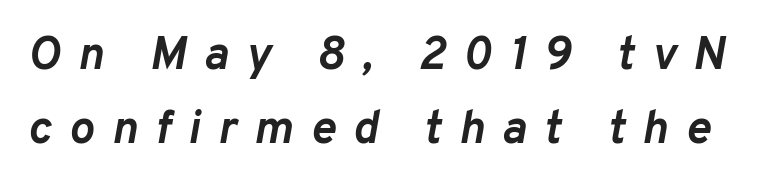
{"italic": "yes", "lean": "right", "slant_degrees": 10, "bold": "yes", "weight": "semibold", "width": "normal", "stroke_contrast": "low", "x_height": "medium", "monospaced": "no", "underline": "no", "line_spacing": "normal", "line_spacing_ratio": 1.58, "letter_spacing": "wide", "letter_spacing_em": 0.37, "glyph_px": 47}
